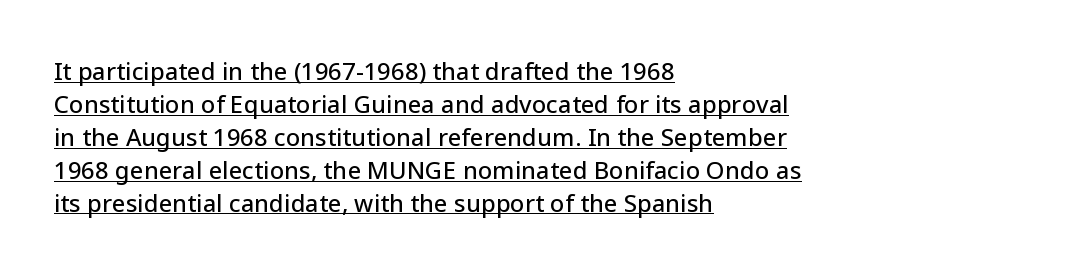
Q: Is the text italic (slanted)? A: No, it is upright.
Q: Is the text underlined? A: Yes.
Q: How is the paragraph aligned? A: Left-aligned.
Q: Is the spacing between letters normal or unusually wide? A: Normal.
Q: Is the spacing between lines tight, normal or loose? A: Normal.
